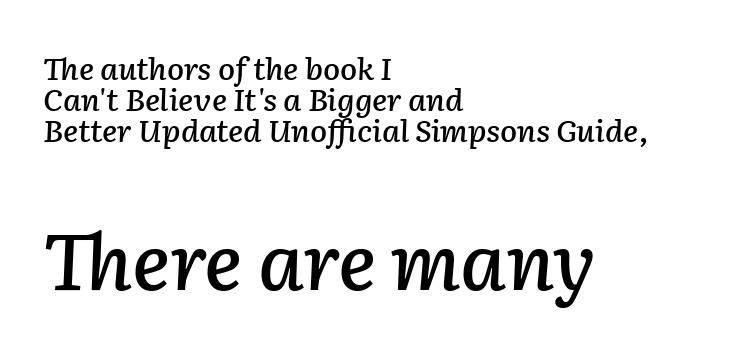
The image shows 78 px text type, italic (leaning right); set left-aligned, tight line spacing (1.0x), normal letter spacing, not underlined; the second (bottom) block is 2.52x larger; low stroke contrast and a medium x-height.
